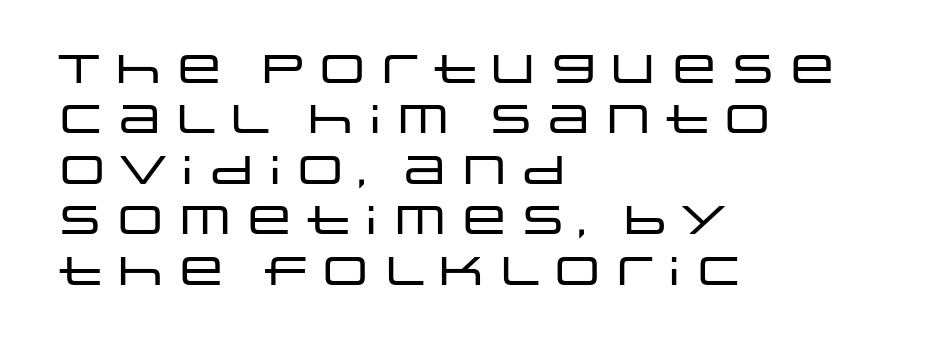
The image shows 40 px wide sans-serif type, upright; set left-aligned, normal line spacing (1.26x), normal letter spacing, not underlined; low stroke contrast and a large x-height.
